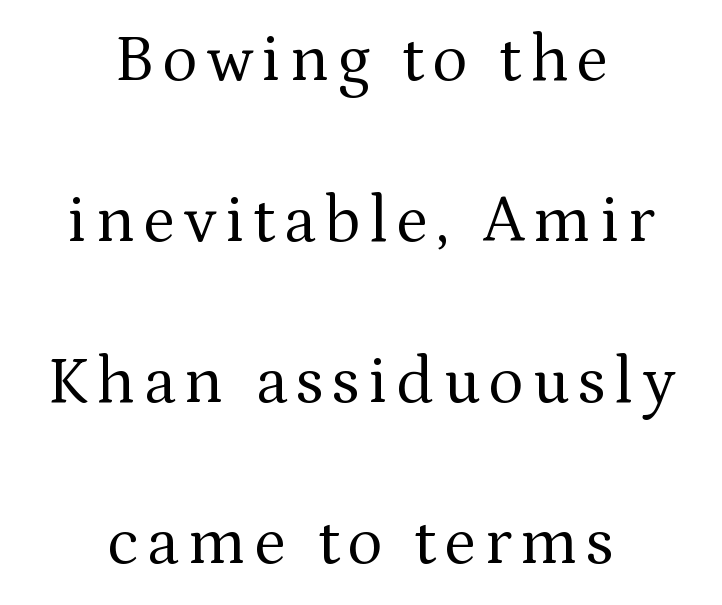
The image shows 66 px regular-weight serif type, upright; set centered, loose line spacing (2.44x), not underlined; medium stroke contrast and a medium x-height.
